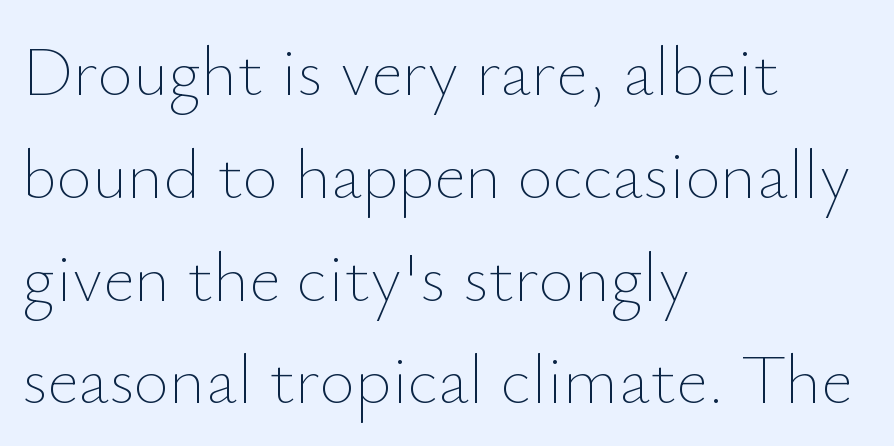
Line spacing here is normal. Casual observation: everything's shoved over to the left. Short note: letters normally spaced. The string is rendered with underlining switched off. This is roman type, the default non-slanted kind.
